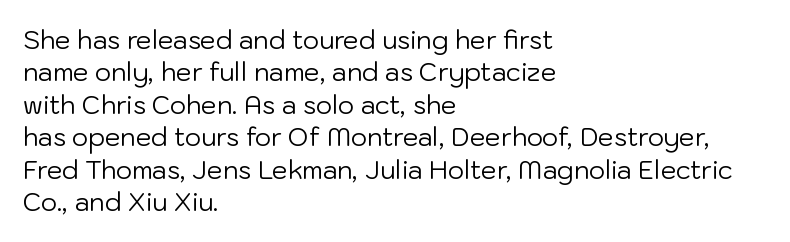
The image shows 25 px text type, upright; set left-aligned, normal line spacing (1.3x), normal letter spacing, not underlined.
